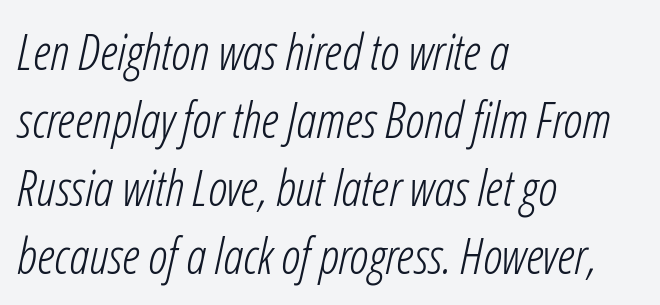
{"italic": "yes", "lean": "right", "slant_degrees": 12, "bold": "no", "weight": "light", "width": "condensed", "stroke_contrast": "low", "x_height": "medium", "monospaced": "no", "underline": "no", "align": "left", "line_spacing": "normal", "line_spacing_ratio": 1.36, "letter_spacing": "normal", "letter_spacing_em": 0.0, "glyph_px": 50}
